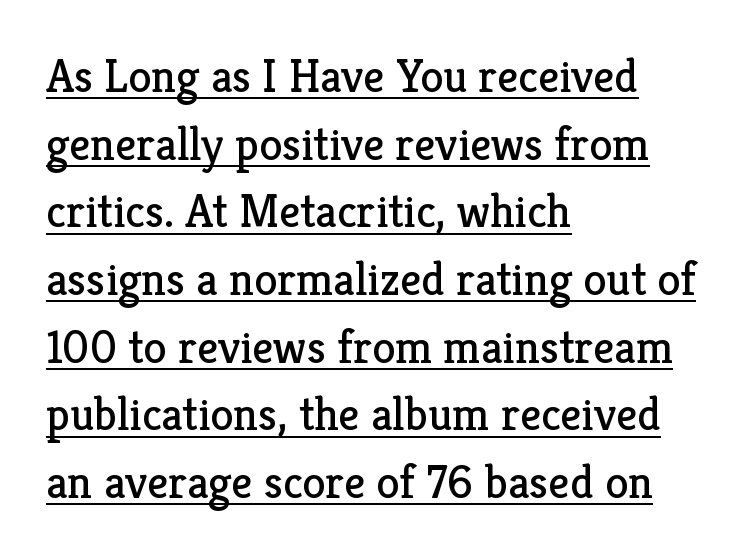
The image shows 47 px regular-weight serif type, upright; set left-aligned, normal line spacing (1.44x), normal letter spacing, underlined; low stroke contrast and a medium x-height.
